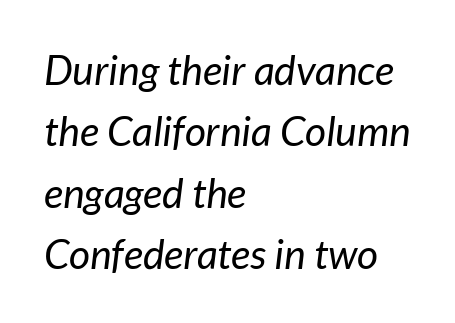
Casual observation: everything's shoved over to the left. Regular leading. The foot of each line stays bare and open. If you drew a line through each stem, it would be angled. The typesetting does not lean heavy: it is not bold.
